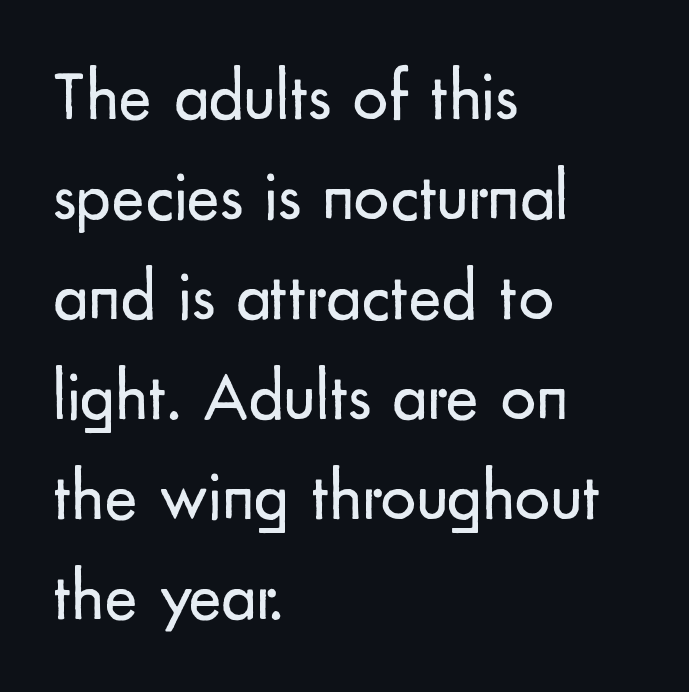
Nobody touched the tracking dial on this one. You could not count columns in this text — the font is proportionally spaced. Rows of type keep a routine distance in the vertical direction. Stem width sits at or under what a default text font uses. Left-aligned paragraph, ragged on the right. Letterform terminals end flat and unadorned throughout the passage.
